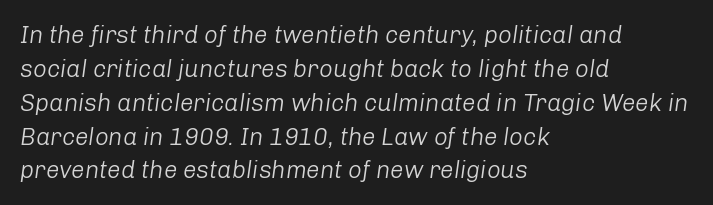
{"italic": "yes", "lean": "right", "slant_degrees": 8, "bold": "no", "underline": "no", "align": "left", "line_spacing": "normal", "line_spacing_ratio": 1.41, "letter_spacing": "normal", "letter_spacing_em": 0.0, "glyph_px": 24}
